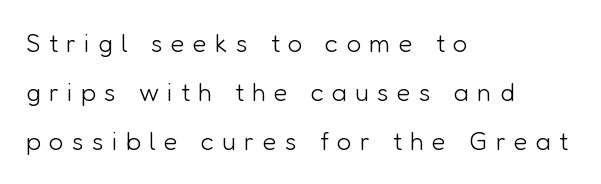
{"italic": "no", "bold": "no", "underline": "no", "align": "left", "line_spacing_ratio": 1.89, "letter_spacing": "wide", "letter_spacing_em": 0.31, "glyph_px": 26}
